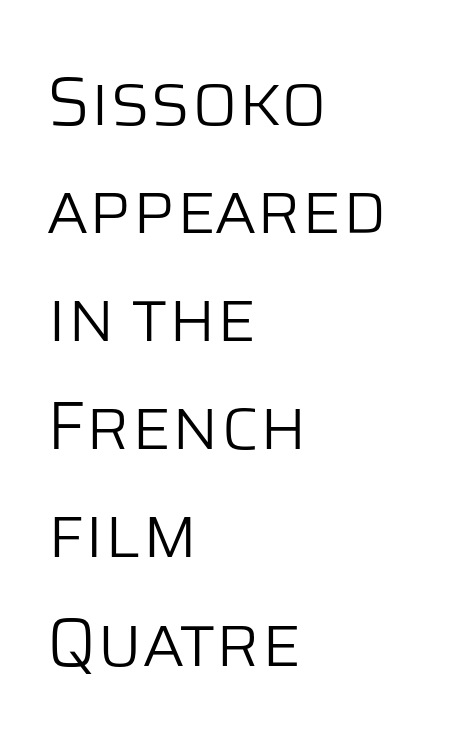
The image shows 68 px light sans-serif type, upright; set left-aligned, normal line spacing (1.59x), normal letter spacing, not underlined; low stroke contrast and a large x-height.
